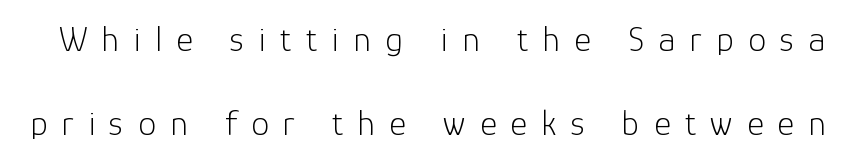
Q: Is the text bold? A: No.
Q: Is the text italic (slanted)? A: No, it is upright.
Q: Is the typeface a serif or a sans-serif typeface? A: Sans-serif.
Q: Is the text underlined? A: No.
Q: Is the spacing between letters normal or unusually wide? A: Unusually wide.
Q: Is the spacing between lines tight, normal or loose? A: Loose.
Q: Width (condensed, normal, or wide)? A: Normal.
Q: Stroke contrast? A: Low.
Q: x-height? A: Medium.
Q: Monospaced? A: No.
